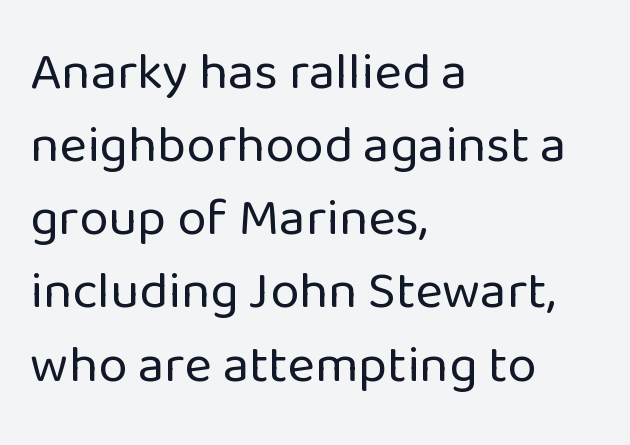
The image shows 53 px regular-weight sans-serif type, upright; set left-aligned, normal line spacing (1.38x), normal letter spacing, not underlined; low stroke contrast and a medium x-height.
